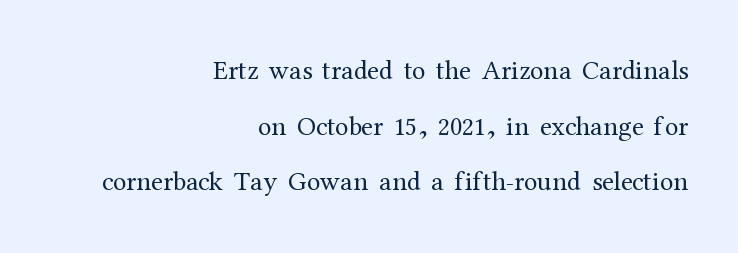
{"italic": "no", "bold": "no", "underline": "no", "align": "right", "line_spacing": "loose", "line_spacing_ratio": 2.06, "letter_spacing": "normal", "letter_spacing_em": 0.0, "glyph_px": 27}
